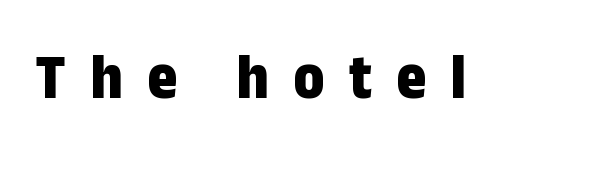
The image shows 64 px bold, condensed sans-serif type, upright; set unusually wide letter spacing (+0.38 em), not underlined; low stroke contrast and a medium x-height.
